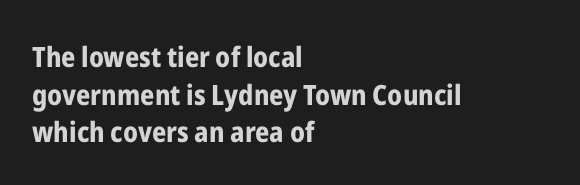
The image shows 28 px bold, condensed sans-serif type, upright; set left-aligned, normal line spacing (1.34x), normal letter spacing, not underlined; low stroke contrast and a medium x-height.
